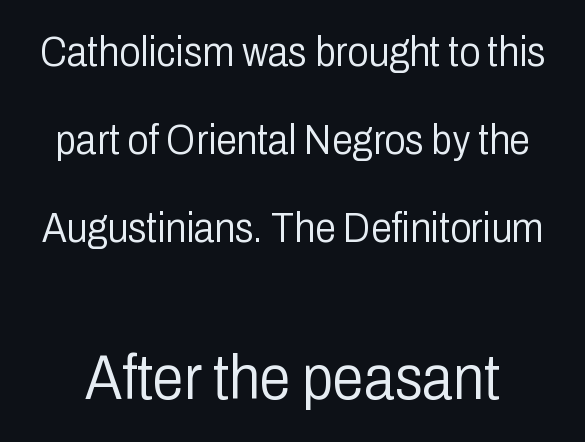
{"serif": "no", "italic": "no", "bold": "no", "weight": "light", "width": "condensed", "stroke_contrast": "low", "x_height": "medium", "monospaced": "no", "underline": "no", "line_spacing": "loose", "line_spacing_ratio": 2.09, "letter_spacing": "normal", "letter_spacing_em": 0.0, "larger_block": "second", "size_ratio": 1.5, "glyph_px": 63}
